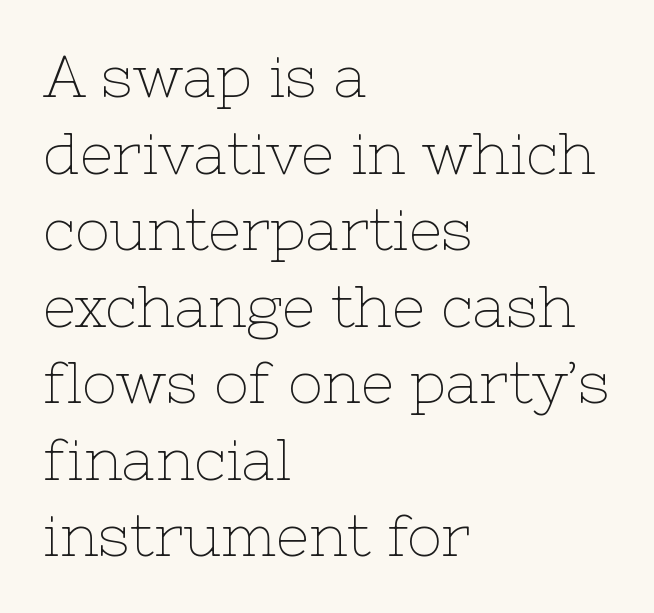
The image shows 58 px thin serif type, upright; set left-aligned, normal line spacing (1.32x), normal letter spacing, not underlined; low stroke contrast and a medium x-height.
